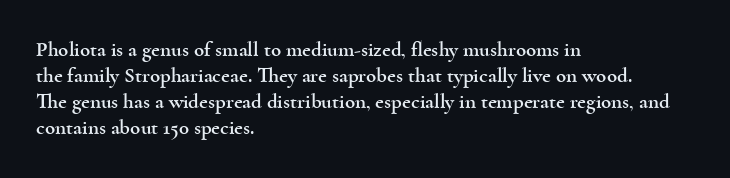
{"italic": "no", "underline": "no", "align": "left", "line_spacing_ratio": 1.24, "letter_spacing": "normal", "letter_spacing_em": 0.0, "glyph_px": 21}
